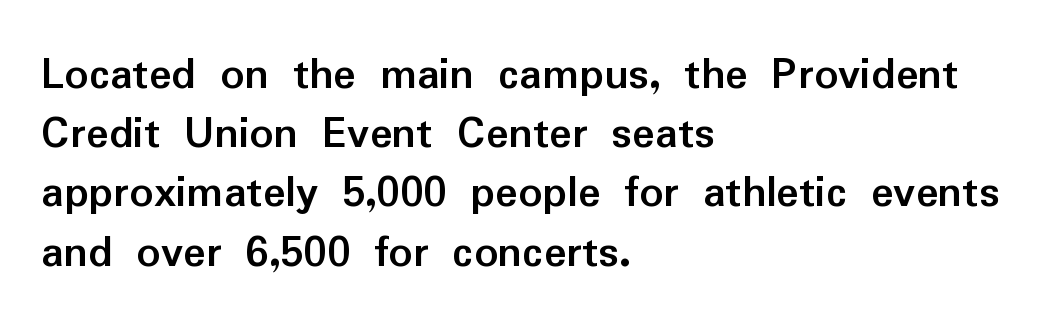
The image shows 47 px semibold sans-serif type, upright; set left-aligned, normal line spacing (1.26x), normal letter spacing, not underlined; low stroke contrast and a medium x-height.
